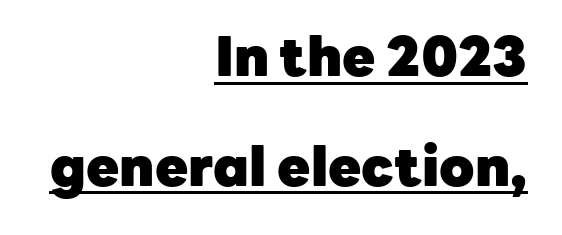
{"serif": "no", "italic": "no", "bold": "yes", "weight": "heavy", "width": "normal", "stroke_contrast": "low", "x_height": "medium", "monospaced": "no", "underline": "yes", "align": "right", "line_spacing": "loose", "line_spacing_ratio": 2.03, "letter_spacing": "normal", "letter_spacing_em": 0.0, "glyph_px": 54}
